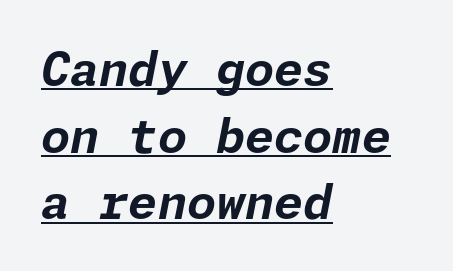
{"italic": "yes", "lean": "right", "slant_degrees": 11, "bold": "yes", "weight": "bold", "width": "normal", "stroke_contrast": "low", "x_height": "medium", "underline": "yes", "align": "left", "line_spacing": "normal", "line_spacing_ratio": 1.42, "letter_spacing": "normal", "letter_spacing_em": 0.0, "glyph_px": 47}
